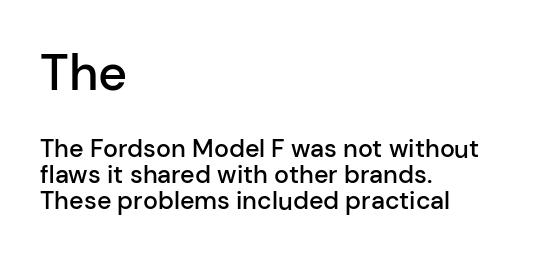
Q: Is the text bold? A: Semi-bold.
Q: Is the text italic (slanted)? A: No, it is upright.
Q: Is the typeface a serif or a sans-serif typeface? A: Sans-serif.
Q: Is the text underlined? A: No.
Q: How is the paragraph aligned? A: Left-aligned.
Q: Is the spacing between letters normal or unusually wide? A: Normal.
Q: Is the spacing between lines tight, normal or loose? A: Tight.
Q: Which block of text is set in a larger size, the first (top) or the second (bottom)? A: The first (top) one.
Q: Width (condensed, normal, or wide)? A: Normal.
Q: Stroke contrast? A: Low.
Q: x-height? A: Medium.
Q: Monospaced? A: No.
